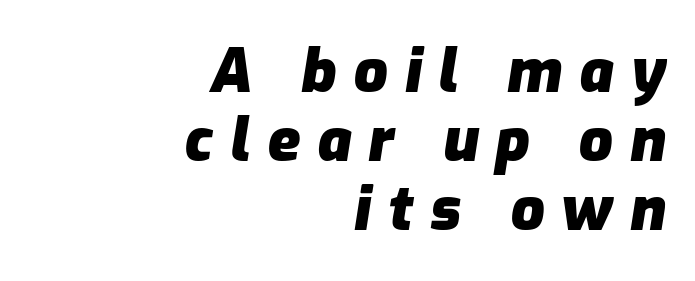
Q: Is the text bold? A: Yes.
Q: Is the text italic (slanted)? A: Yes, it leans right by about 9 degrees.
Q: Is the text underlined? A: No.
Q: How is the paragraph aligned? A: Right-aligned.
Q: Is the spacing between letters normal or unusually wide? A: Unusually wide.
Q: Is the spacing between lines tight, normal or loose? A: Tight.
Q: Width (condensed, normal, or wide)? A: Normal.
Q: Stroke contrast? A: Low.
Q: x-height? A: Medium.
Q: Monospaced? A: No.
